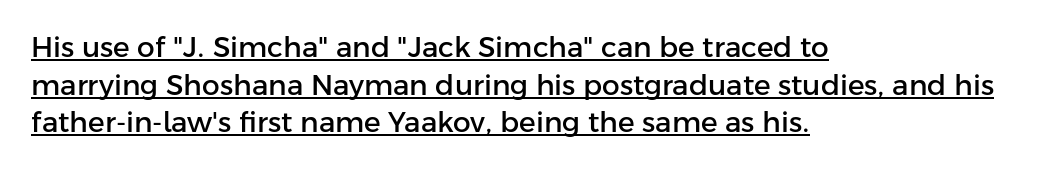
{"serif": "no", "italic": "no", "width": "normal", "stroke_contrast": "low", "x_height": "medium", "monospaced": "no", "underline": "yes", "align": "left", "line_spacing": "normal", "line_spacing_ratio": 1.34, "letter_spacing": "normal", "letter_spacing_em": 0.0, "glyph_px": 28}
